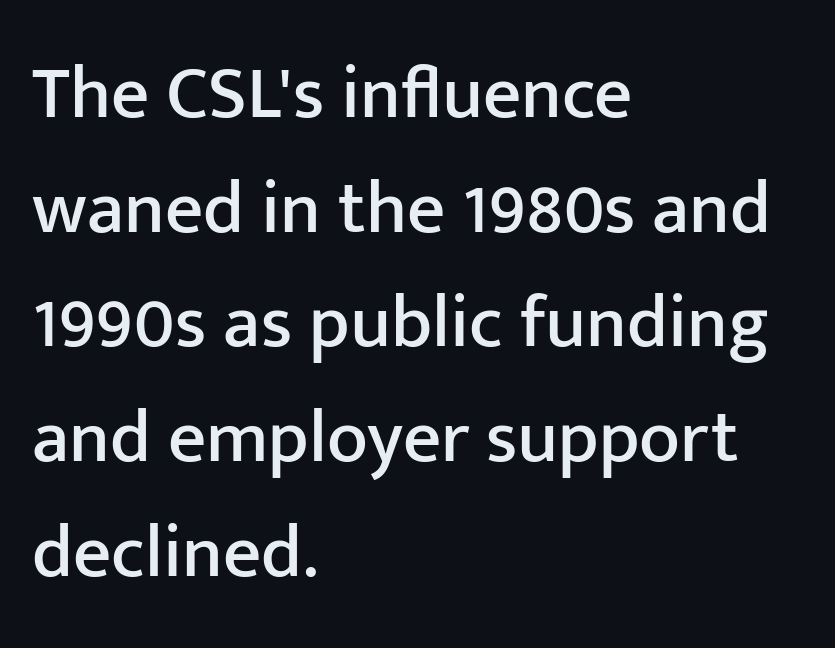
Font category for this specimen: sans-serif. Rule under the text: the space is simply empty. The rendering uses natural spacing where letterforms have individual widths. The passage is arranged the way most books set body copy — flush left. Posture: straight, roman, zero tilt. Standard letterfit; no display-style spreading of the glyphs.
